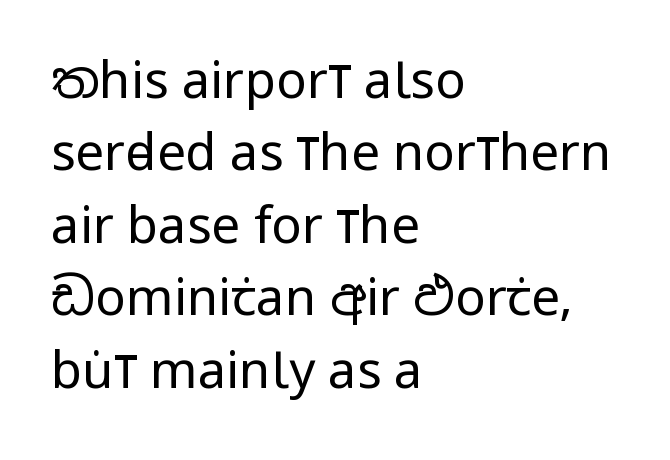
Glyph-to-glyph distance matches everyday printed text. Is there much room between lines? A standard amount, neither cramped nor airy. Do the letters lean? They stand straight. Which margin do the lines hug? The left one — the right edge is uneven.
